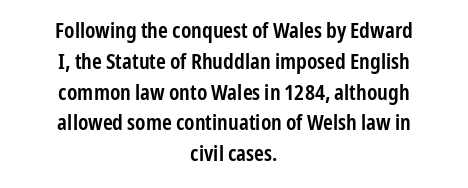
The image shows 22 px text type, upright; set centered, normal line spacing (1.4x), normal letter spacing, not underlined.
